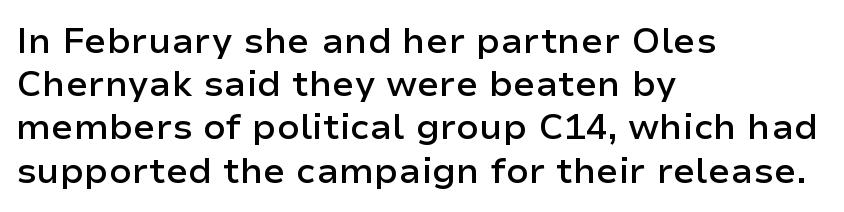
{"serif": "no", "italic": "no", "bold": "semi", "weight": "semibold", "width": "normal", "stroke_contrast": "low", "x_height": "medium", "monospaced": "no", "underline": "no", "align": "left", "line_spacing_ratio": 1.2, "letter_spacing": "normal", "letter_spacing_em": 0.0, "glyph_px": 36}
